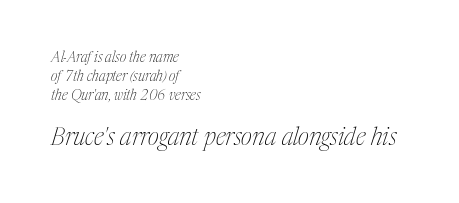
Q: Is the text bold? A: No.
Q: Is the text italic (slanted)? A: Yes, it leans right by about 17 degrees.
Q: Is the text underlined? A: No.
Q: How is the paragraph aligned? A: Left-aligned.
Q: Is the spacing between letters normal or unusually wide? A: Normal.
Q: Is the spacing between lines tight, normal or loose? A: Normal.
Q: Which block of text is set in a larger size, the first (top) or the second (bottom)? A: The second (bottom) one.
